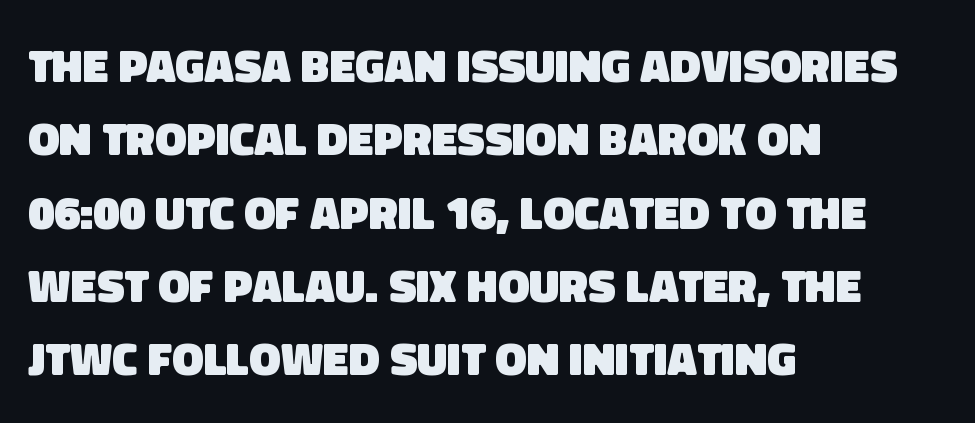
The image shows 47 px heavy sans-serif type; set left-aligned, normal line spacing (1.56x), normal letter spacing, not underlined; low stroke contrast and a large x-height.
